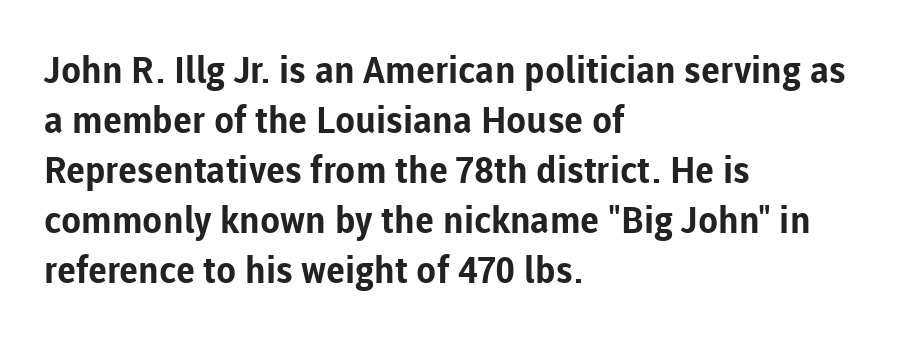
Q: Is the text bold? A: Yes.
Q: Is the text italic (slanted)? A: No, it is upright.
Q: Is the typeface a serif or a sans-serif typeface? A: Sans-serif.
Q: Is the text underlined? A: No.
Q: How is the paragraph aligned? A: Left-aligned.
Q: Is the spacing between letters normal or unusually wide? A: Normal.
Q: Is the spacing between lines tight, normal or loose? A: Normal.
Q: Width (condensed, normal, or wide)? A: Normal.
Q: Stroke contrast? A: Low.
Q: x-height? A: Medium.
Q: Monospaced? A: No.
